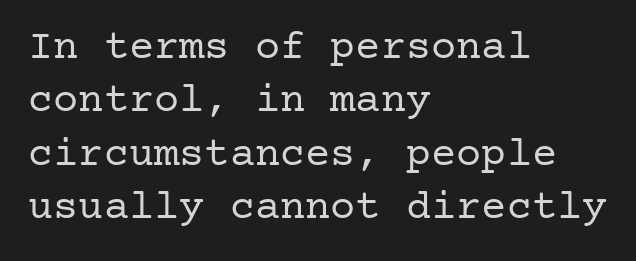
Q: Is the text bold? A: No.
Q: Is the text italic (slanted)? A: No, it is upright.
Q: Is the typeface a serif or a sans-serif typeface? A: Serif.
Q: Is the text underlined? A: No.
Q: How is the paragraph aligned? A: Left-aligned.
Q: Is the spacing between letters normal or unusually wide? A: Normal.
Q: Is the spacing between lines tight, normal or loose? A: Normal.
Q: Width (condensed, normal, or wide)? A: Normal.
Q: Stroke contrast? A: Low.
Q: x-height? A: Medium.
